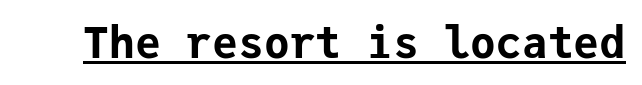
The image shows 43 px bold sans-serif type, upright, monospaced; set normal letter spacing, underlined; low stroke contrast and a medium x-height.
